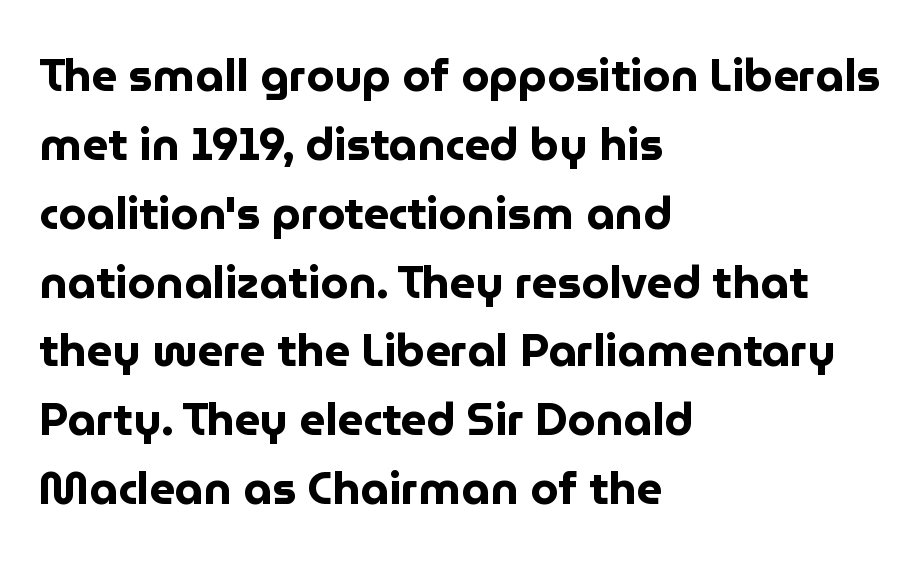
The image shows 45 px bold sans-serif type, upright; set left-aligned, normal line spacing (1.53x), normal letter spacing, not underlined; low stroke contrast and a medium x-height.
